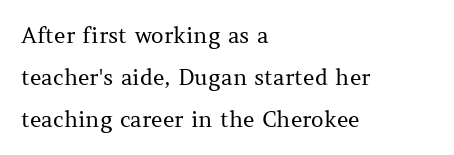
The face used here is rendered with its standard letterfit. The words here are not underlined. These glyphs show unthickened strokes, regular width or finer. The specimen reads as upright at a glance. The ragged edge is on the right, which tells us the setting is flush left. Quick note: interline space is abundant.
